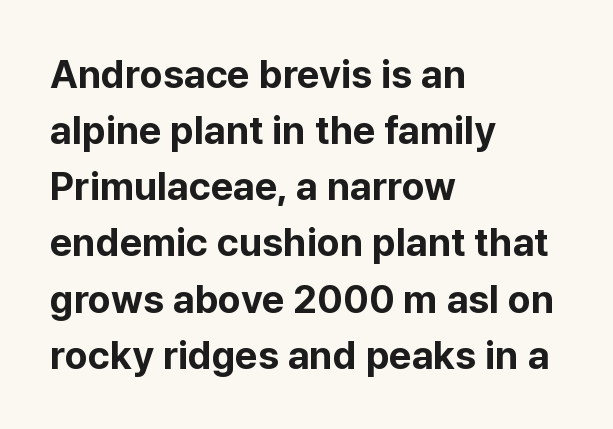
In terms of posture, this sample is upright. Interline gaps are of average width in this sample. This sample is left-justified, so line endings fall wherever the words run out. The passage shown has conventional tracking throughout.
